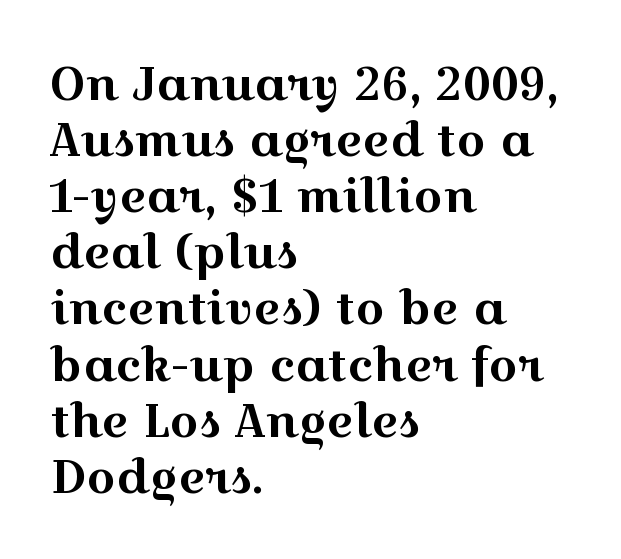
{"serif": "yes", "italic": "no", "width": "wide", "x_height": "medium", "monospaced": "no", "underline": "no", "align": "left", "line_spacing_ratio": 1.22, "letter_spacing": "normal", "letter_spacing_em": 0.0, "glyph_px": 46}
